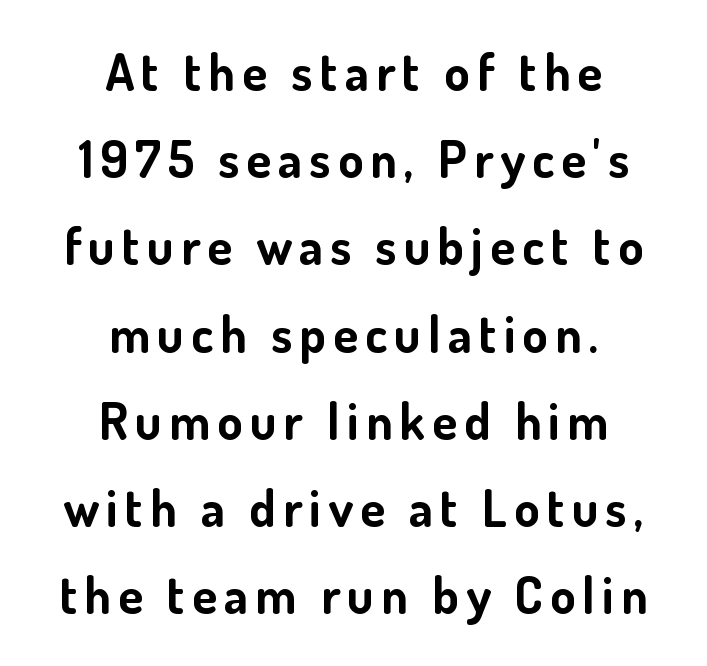
Q: Is the text bold? A: Yes.
Q: Is the text italic (slanted)? A: No, it is upright.
Q: Is the typeface a serif or a sans-serif typeface? A: Sans-serif.
Q: Is the text underlined? A: No.
Q: How is the paragraph aligned? A: Centered.
Q: Width (condensed, normal, or wide)? A: Normal.
Q: Stroke contrast? A: Low.
Q: x-height? A: Small.
Q: Monospaced? A: No.
